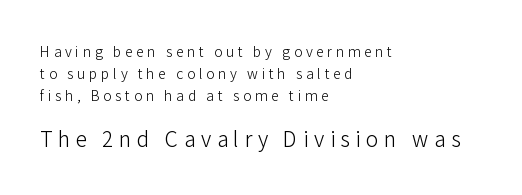
The image shows 21 px text type, upright; set left-aligned, normal line spacing (1.56x), unusually wide letter spacing (+0.26 em), not underlined; the second (bottom) block is 1.5x larger.
